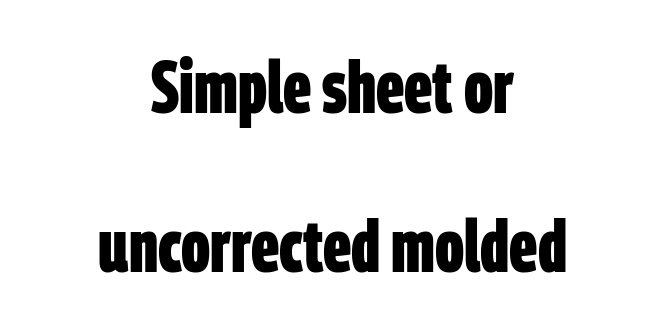
The line texture is even and compact thanks to regular tracking. Where is the straight margin? There isn't one; the lines are centered. Interline gaps are noticeably wide in this sample. Proportional: the letters do not fall into vertical columns. What kind of face is this? One without serifs — a sans.
